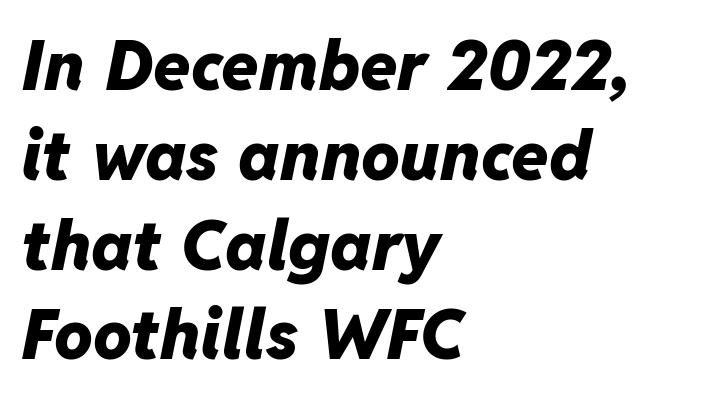
The image shows 68 px heavy type, italic (leaning right); set left-aligned, normal line spacing (1.32x), normal letter spacing, not underlined; low stroke contrast and a medium x-height.
